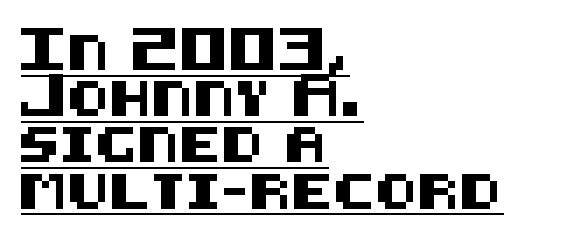
Q: Is the text italic (slanted)? A: No, it is upright.
Q: Is the typeface a serif or a sans-serif typeface? A: Sans-serif.
Q: Is the text underlined? A: Yes.
Q: How is the paragraph aligned? A: Left-aligned.
Q: Is the spacing between letters normal or unusually wide? A: Normal.
Q: Is the spacing between lines tight, normal or loose? A: Normal.
Q: Width (condensed, normal, or wide)? A: Normal.
Q: Stroke contrast? A: Medium.
Q: x-height? A: Large.
